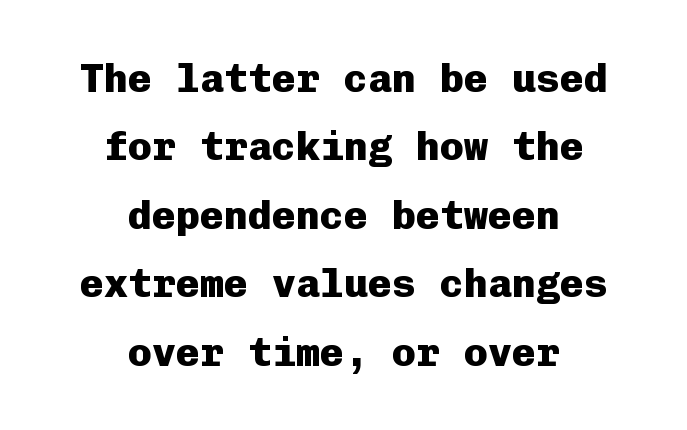
Q: Is the text bold? A: Yes.
Q: Is the text italic (slanted)? A: No, it is upright.
Q: Is the typeface a serif or a sans-serif typeface? A: Sans-serif.
Q: Is the text underlined? A: No.
Q: How is the paragraph aligned? A: Centered.
Q: Is the spacing between letters normal or unusually wide? A: Normal.
Q: Width (condensed, normal, or wide)? A: Normal.
Q: Stroke contrast? A: Low.
Q: x-height? A: Medium.
Q: Monospaced? A: Yes.
